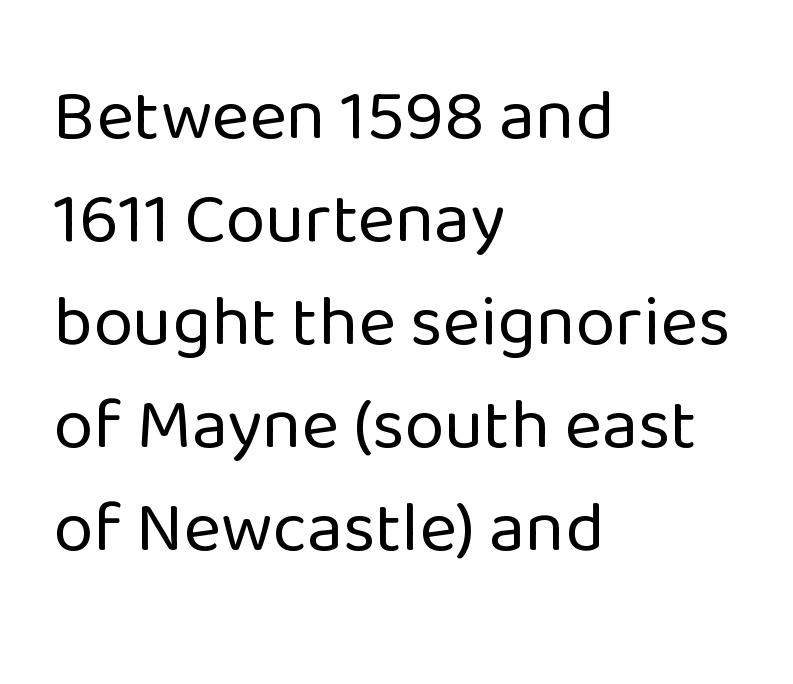
Q: Is the text bold? A: No.
Q: Is the text italic (slanted)? A: No, it is upright.
Q: Is the typeface a serif or a sans-serif typeface? A: Sans-serif.
Q: Is the text underlined? A: No.
Q: How is the paragraph aligned? A: Left-aligned.
Q: Is the spacing between letters normal or unusually wide? A: Normal.
Q: Is the spacing between lines tight, normal or loose? A: Normal.
Q: Width (condensed, normal, or wide)? A: Normal.
Q: Stroke contrast? A: Low.
Q: x-height? A: Medium.
Q: Monospaced? A: No.
